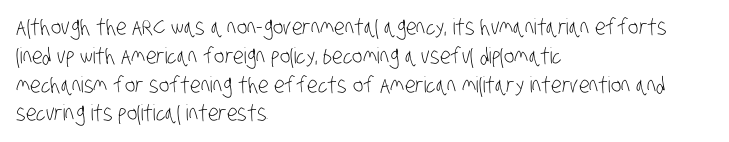
Q: Is the text bold? A: No.
Q: Is the text underlined? A: No.
Q: How is the paragraph aligned? A: Left-aligned.
Q: Is the spacing between letters normal or unusually wide? A: Normal.
Q: Is the spacing between lines tight, normal or loose? A: Normal.
